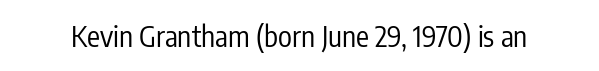
Does the type have serifs? No, each stem ends abruptly. The letters advance in unequal steps, a hallmark of proportional type. On a weight scale, this lands at 450 or below. Inter-character spacing is left at the font's built-in metrics. The space beneath each line is pristine and unruled. Posture: vertical.
